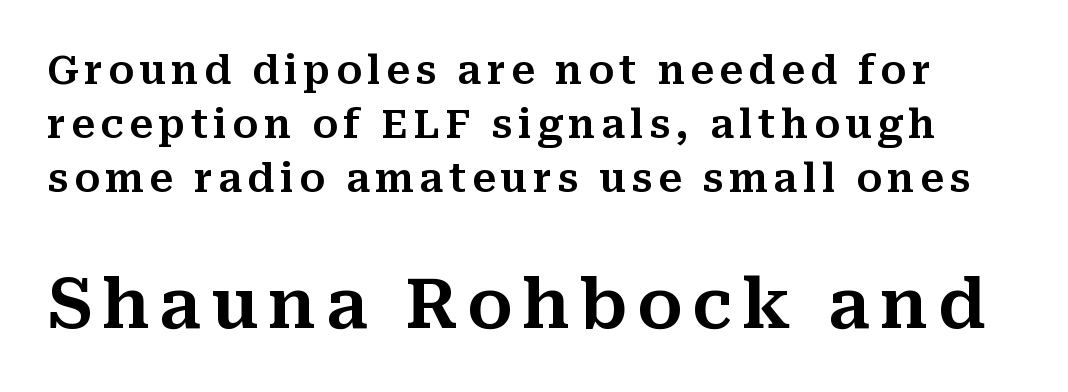
{"serif": "yes", "italic": "no", "width": "normal", "stroke_contrast": "medium", "x_height": "medium", "monospaced": "no", "underline": "no", "line_spacing": "normal", "line_spacing_ratio": 1.38, "larger_block": "second", "size_ratio": 1.77, "glyph_px": 69}
